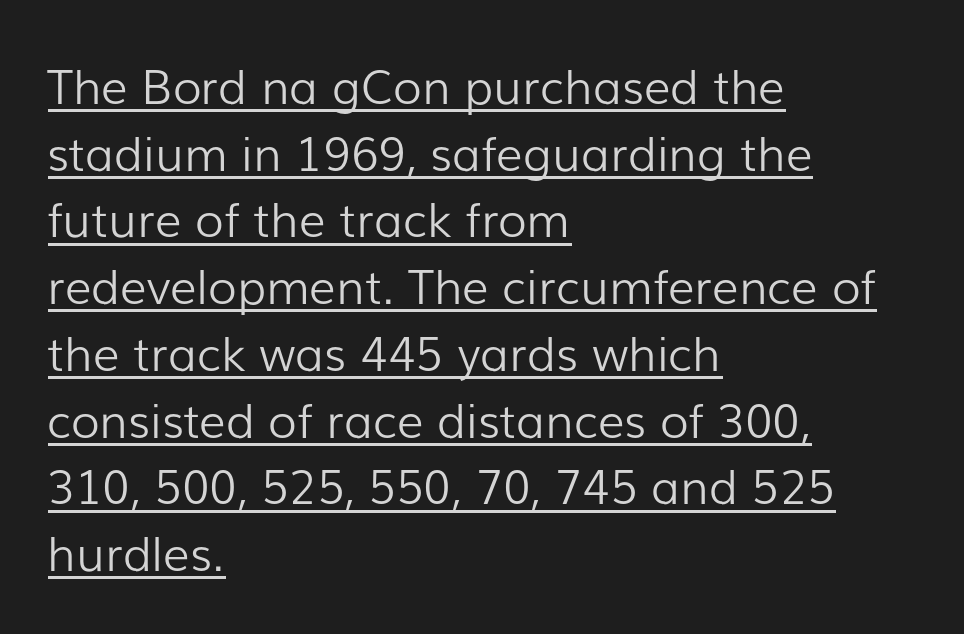
Caption: multi-line text, flush left, ragged right. A typesetter would label this face a sans. Underlining? Definitely there. Inter-character spacing is left at the font's built-in metrics. The letters advance in unequal steps, a hallmark of proportional type.
